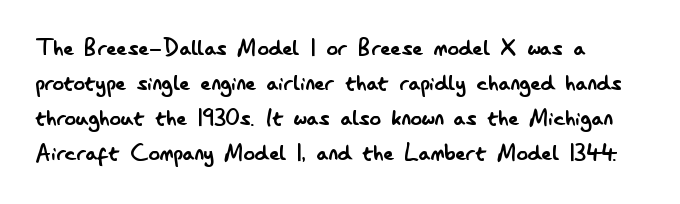
{"serif": "no", "italic": "no", "bold": "no", "weight": "regular", "width": "condensed", "stroke_contrast": "low", "x_height": "small", "monospaced": "no", "underline": "no", "line_spacing": "normal", "line_spacing_ratio": 1.25, "letter_spacing": "normal", "letter_spacing_em": 0.0, "glyph_px": 28}
